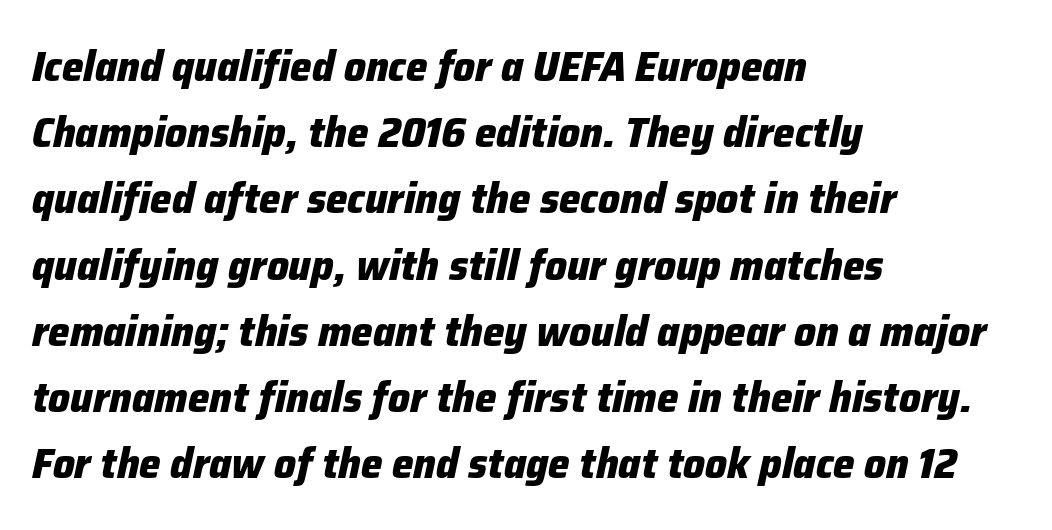
The image shows 43 px heavy type, italic (leaning right); set left-aligned, normal line spacing (1.54x), normal letter spacing, not underlined; low stroke contrast and a medium x-height.
